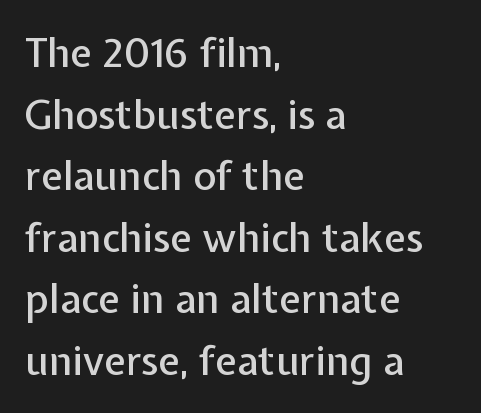
The image shows 40 px sans-serif type, upright; set left-aligned, normal line spacing (1.54x), normal letter spacing, not underlined; low stroke contrast and a medium x-height.
